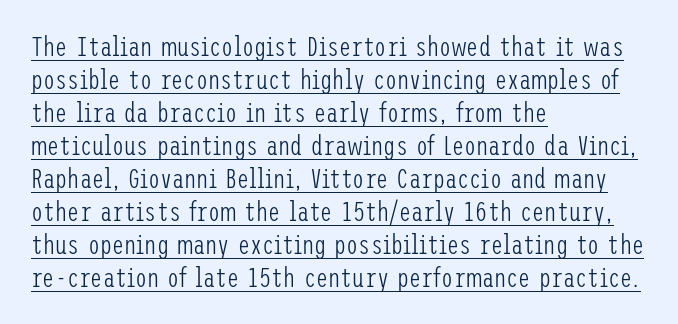
{"italic": "no", "bold": "no", "underline": "yes", "align": "left", "line_spacing_ratio": 1.22, "letter_spacing": "normal", "letter_spacing_em": 0.0, "glyph_px": 27}
